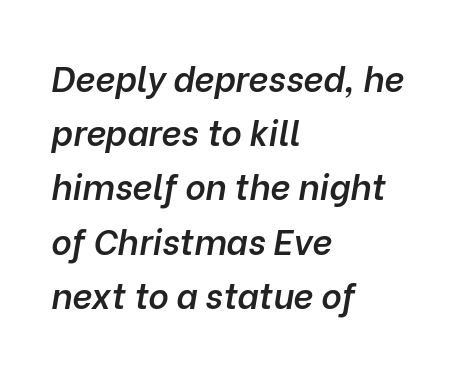
{"italic": "yes", "lean": "right", "slant_degrees": 10, "bold": "semi", "weight": "semibold", "width": "normal", "stroke_contrast": "low", "x_height": "medium", "monospaced": "no", "underline": "no", "align": "left", "line_spacing": "normal", "line_spacing_ratio": 1.55, "letter_spacing": "normal", "letter_spacing_em": 0.0, "glyph_px": 35}
